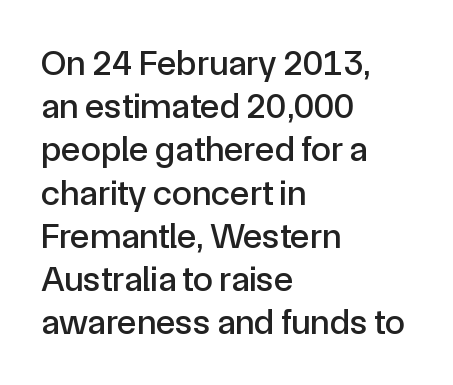
The image shows 36 px sans-serif type, upright; set left-aligned, line spacing 1.2x, normal letter spacing, not underlined; a medium x-height.
